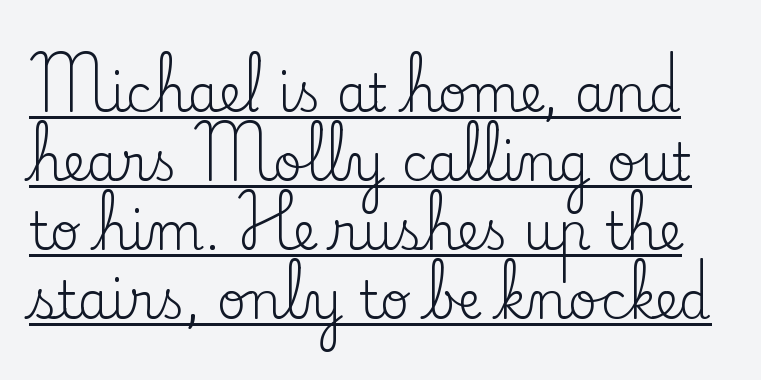
{"italic": "no", "bold": "no", "weight": "regular", "width": "normal", "stroke_contrast": "low", "x_height": "small", "monospaced": "no", "underline": "yes", "line_spacing": "normal", "line_spacing_ratio": 1.35, "letter_spacing": "normal", "letter_spacing_em": 0.0, "glyph_px": 51}
